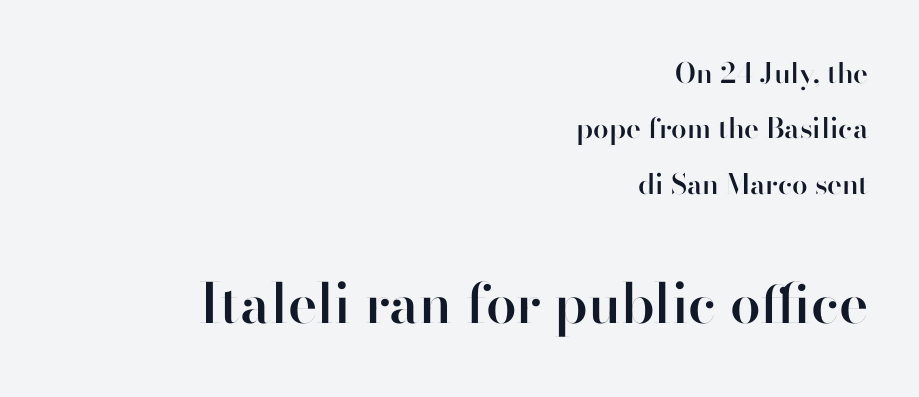
Compared with an ordinary text face, these strokes are moderately heavier — a semibold. Tracking value appears to be zero — textbook default spacing. The text was rendered using a sans face with plain stroke endings. You could not count columns in this text — the font is proportionally spaced.
